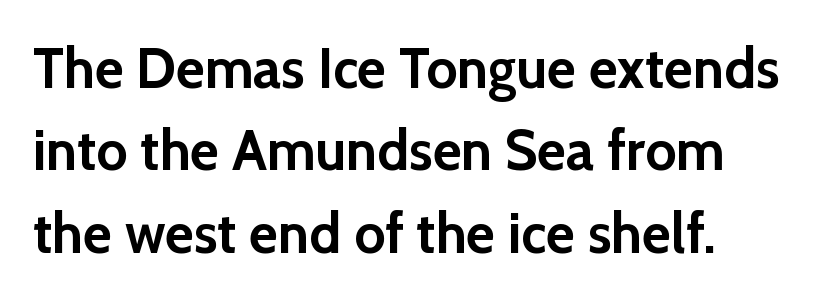
{"serif": "no", "italic": "no", "bold": "yes", "weight": "semibold", "width": "normal", "x_height": "medium", "monospaced": "no", "underline": "no", "align": "left", "line_spacing": "normal", "line_spacing_ratio": 1.47, "letter_spacing": "normal", "letter_spacing_em": 0.0, "glyph_px": 56}
